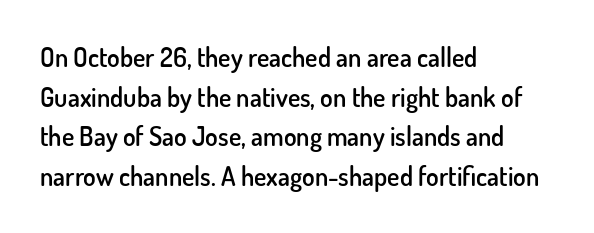
Q: Is the text bold? A: Semi-bold.
Q: Is the text italic (slanted)? A: No, it is upright.
Q: Is the text underlined? A: No.
Q: How is the paragraph aligned? A: Left-aligned.
Q: Is the spacing between letters normal or unusually wide? A: Normal.
Q: Is the spacing between lines tight, normal or loose? A: Normal.
